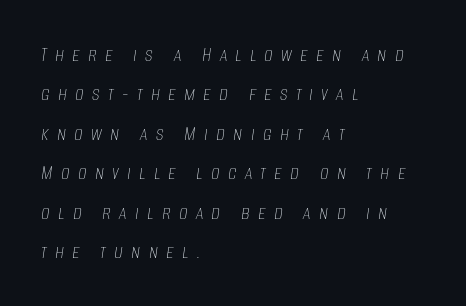
{"italic": "yes", "lean": "right", "slant_degrees": 8, "bold": "no", "underline": "no", "align": "left", "line_spacing_ratio": 1.79, "letter_spacing": "wide", "letter_spacing_em": 0.37, "glyph_px": 22}
